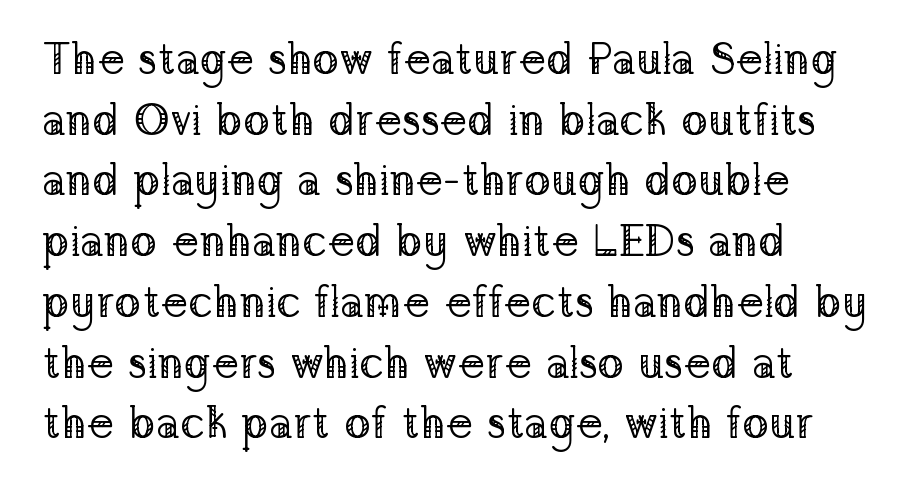
The image shows 44 px regular-weight serif type, upright; set left-aligned, normal line spacing (1.38x), normal letter spacing, not underlined; low stroke contrast and a medium x-height.
